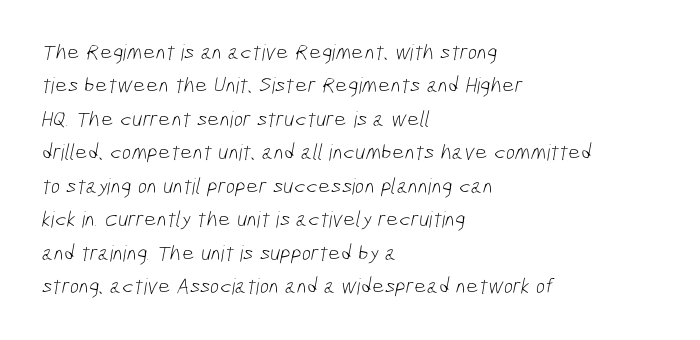
The image shows 22 px text type; set left-aligned, normal line spacing (1.52x), normal letter spacing, not underlined.
